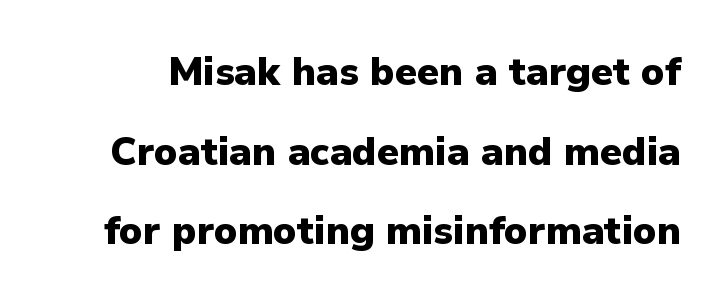
Short note: letters normally spaced. Baseline-to-baseline distance is far greater than the letter height. The letters carry no serifs — their stems end cleanly without finishing strokes. This sample uses an upright cut, with every glyph sitting square on the baseline. You could not count columns in this text — the font is proportionally spaced.
